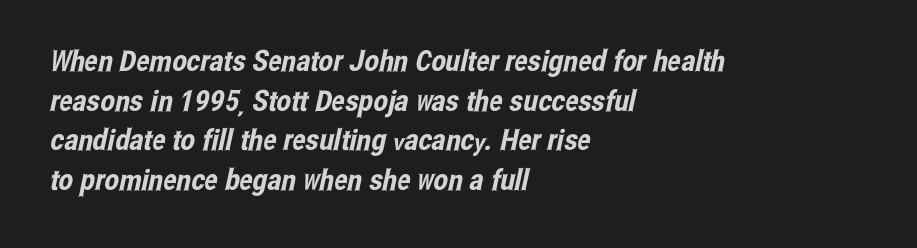
The image shows 29 px condensed sans-serif type; set left-aligned, normal line spacing (1.37x), normal letter spacing, not underlined; low stroke contrast and a medium x-height.
